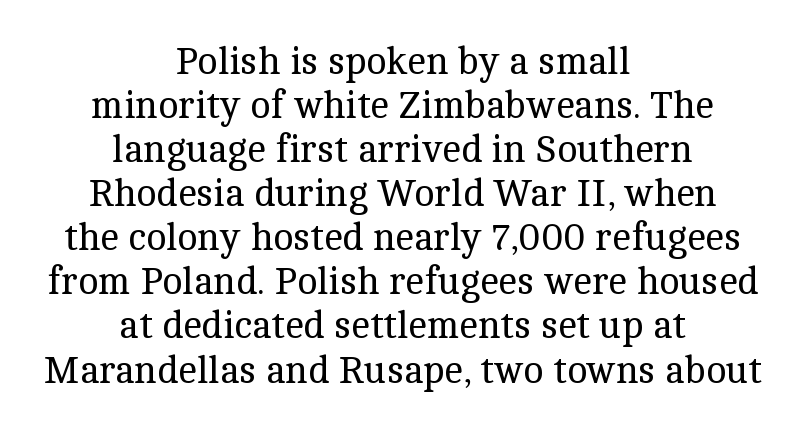
The image shows 38 px regular-weight serif type, upright; set centered, line spacing 1.16x, normal letter spacing, not underlined; a medium x-height.
